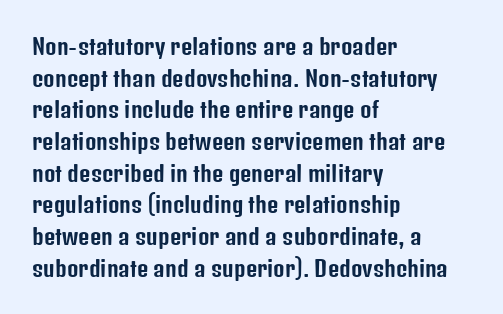
{"italic": "no", "underline": "no", "align": "left", "line_spacing": "normal", "line_spacing_ratio": 1.44, "letter_spacing": "normal", "letter_spacing_em": 0.0, "glyph_px": 22}
